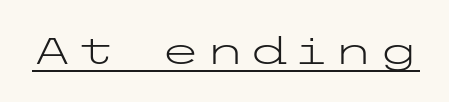
These characters rest on top of a visible drawn line. This sample uses a sans-serif face. Weight class: somewhere from thin through regular. A roman cut, with each character standing at attention.
